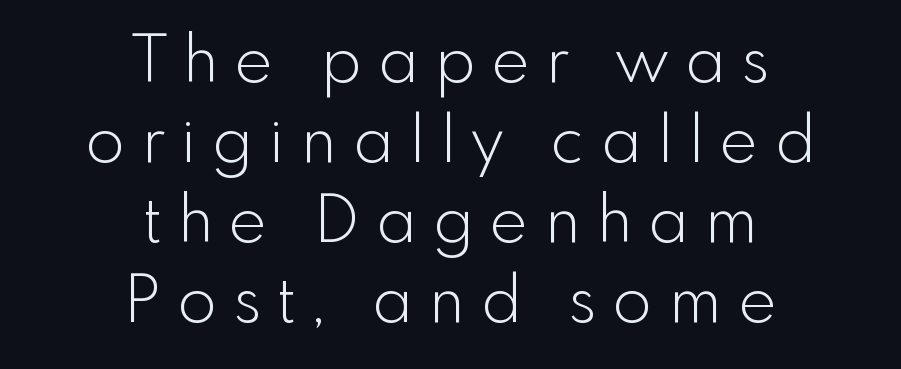
Stroke thickness stays within the range of a standard reading face or lighter. A sans-serif font was chosen for this passage. The passage shown is typed in a proportional face where columns would drift. Ordinary non-slanted type is in use. The line texture is sparse and dotted thanks to wide tracking.
